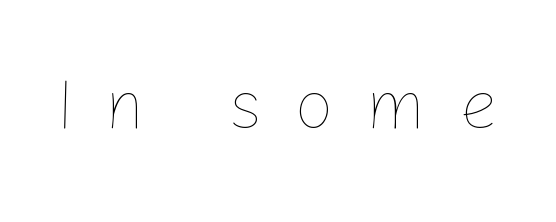
Q: Is the text bold? A: No.
Q: Is the text italic (slanted)? A: No, it is upright.
Q: Is the text underlined? A: No.
Q: Is the spacing between letters normal or unusually wide? A: Unusually wide.
Q: Width (condensed, normal, or wide)? A: Normal.
Q: Stroke contrast? A: Low.
Q: x-height? A: Medium.
Q: Monospaced? A: No.
